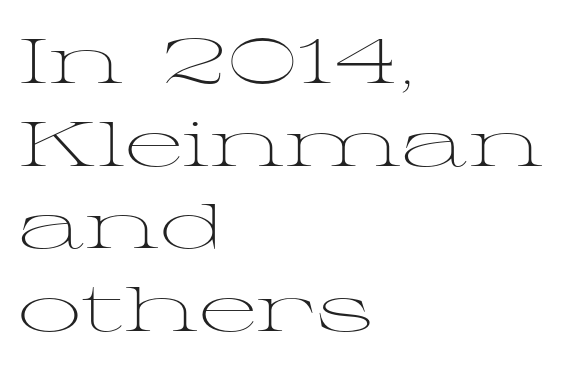
{"serif": "yes", "italic": "no", "bold": "no", "weight": "light", "width": "wide", "stroke_contrast": "medium", "x_height": "medium", "monospaced": "no", "underline": "no", "align": "left", "line_spacing": "normal", "line_spacing_ratio": 1.31, "letter_spacing": "normal", "letter_spacing_em": 0.0, "glyph_px": 63}
